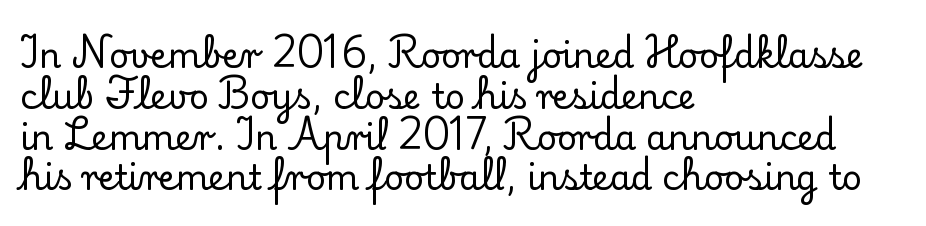
The passage shown is typed in a proportional face where columns would drift. Where is the straight margin? On the left. Nothing unusual about the tracking: characters are spaced as the font intends. Glance below the letters and you will spot only blank space. Nope, not italic — everything's standing straight.
